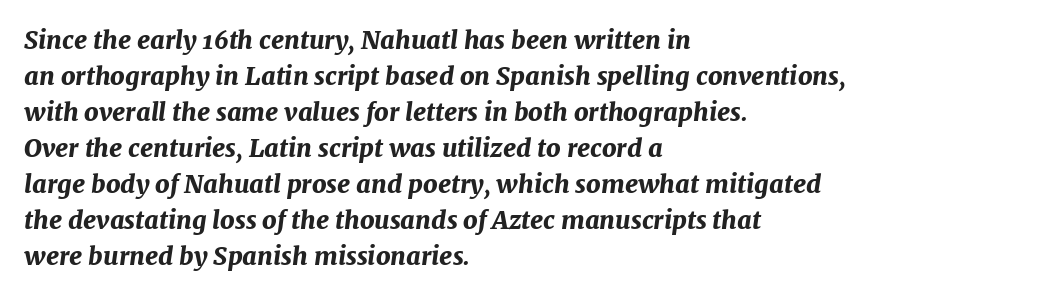
The image shows 25 px bold type, italic (leaning right); set left-aligned, normal line spacing (1.44x), normal letter spacing, not underlined.
